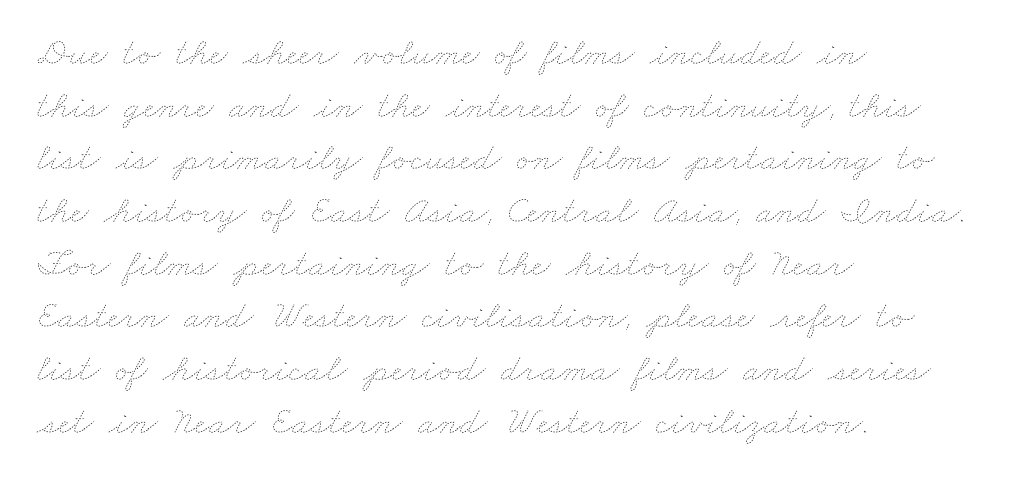
{"bold": "no", "weight": "thin", "width": "wide", "stroke_contrast": "low", "x_height": "small", "monospaced": "no", "underline": "no", "align": "left", "line_spacing": "normal", "line_spacing_ratio": 1.35, "letter_spacing": "normal", "letter_spacing_em": 0.0, "glyph_px": 39}
